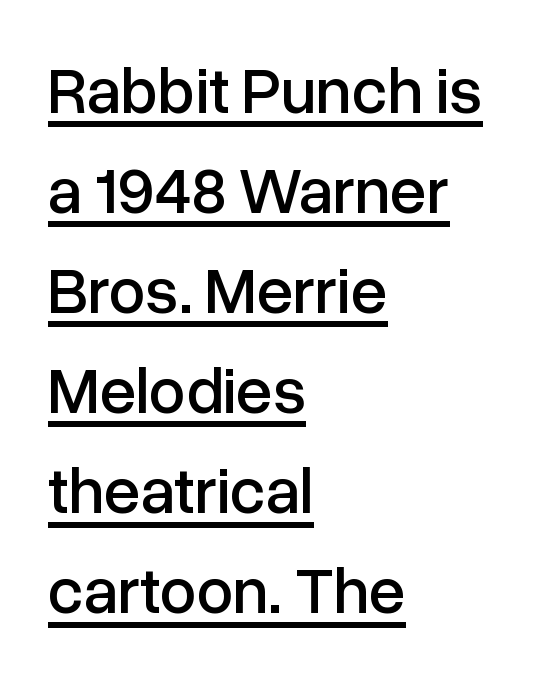
The image shows 65 px sans-serif type, upright; set left-aligned, normal line spacing (1.54x), normal letter spacing, underlined; low stroke contrast and a medium x-height.
